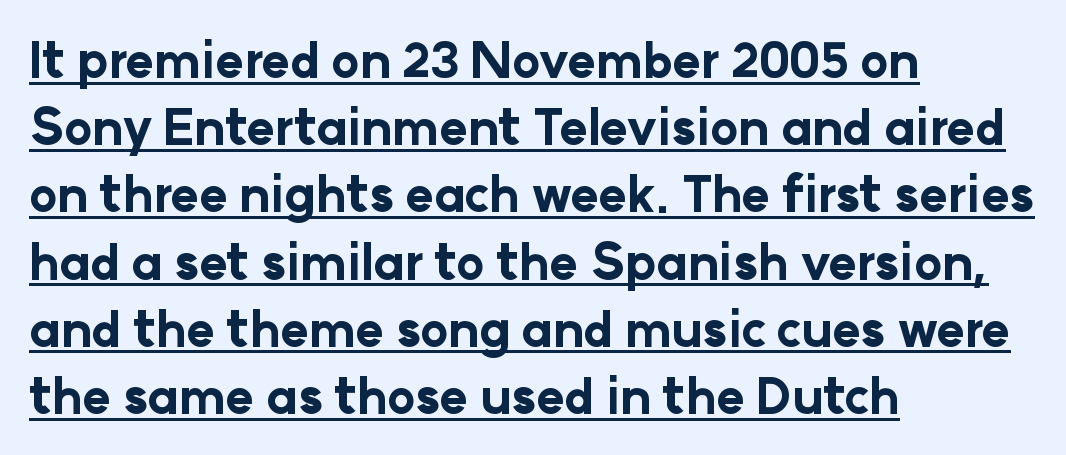
Q: Is the text bold? A: Yes.
Q: Is the text italic (slanted)? A: No, it is upright.
Q: Is the typeface a serif or a sans-serif typeface? A: Sans-serif.
Q: Is the text underlined? A: Yes.
Q: How is the paragraph aligned? A: Left-aligned.
Q: Is the spacing between letters normal or unusually wide? A: Normal.
Q: Is the spacing between lines tight, normal or loose? A: Normal.
Q: Width (condensed, normal, or wide)? A: Normal.
Q: Stroke contrast? A: Low.
Q: x-height? A: Medium.
Q: Monospaced? A: No.
